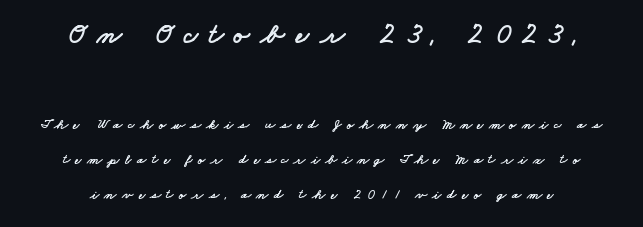
{"serif": "no", "width": "wide", "stroke_contrast": "low", "x_height": "small", "monospaced": "no", "underline": "no", "align": "center", "line_spacing": "loose", "line_spacing_ratio": 2.49, "letter_spacing": "wide", "letter_spacing_em": 0.37, "larger_block": "first", "size_ratio": 2.07, "glyph_px": 29}
